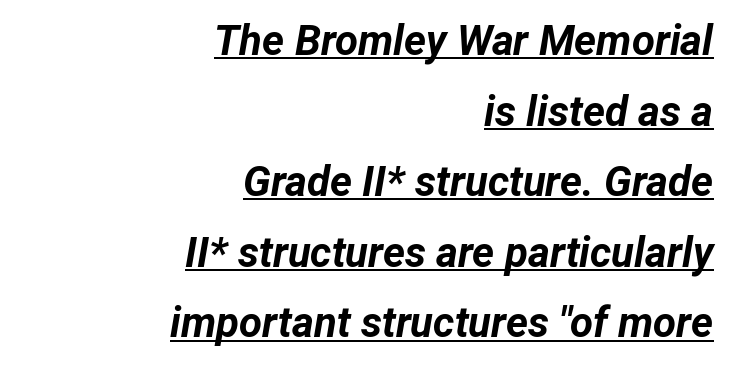
Q: Is the text bold? A: Yes.
Q: Is the text italic (slanted)? A: Yes, it leans right by about 12 degrees.
Q: Is the text underlined? A: Yes.
Q: How is the paragraph aligned? A: Right-aligned.
Q: Is the spacing between letters normal or unusually wide? A: Normal.
Q: Is the spacing between lines tight, normal or loose? A: Normal.
Q: Width (condensed, normal, or wide)? A: Normal.
Q: Stroke contrast? A: Low.
Q: x-height? A: Medium.
Q: Monospaced? A: No.
